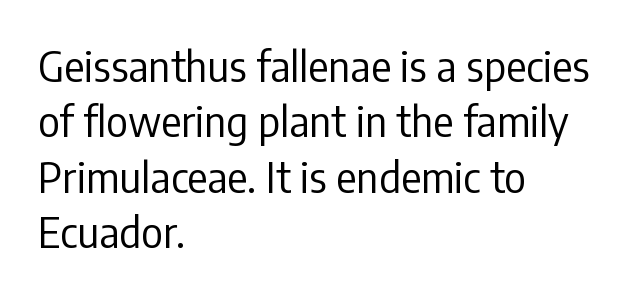
Spacing between characters is what you'd get straight out of the box. A typesetter would call this proportional, since set widths differ per character. The typography opts for an upright posture over an oblique one. Ink coverage per letter is moderate at most. The rows are spaced the way most documents space them.
